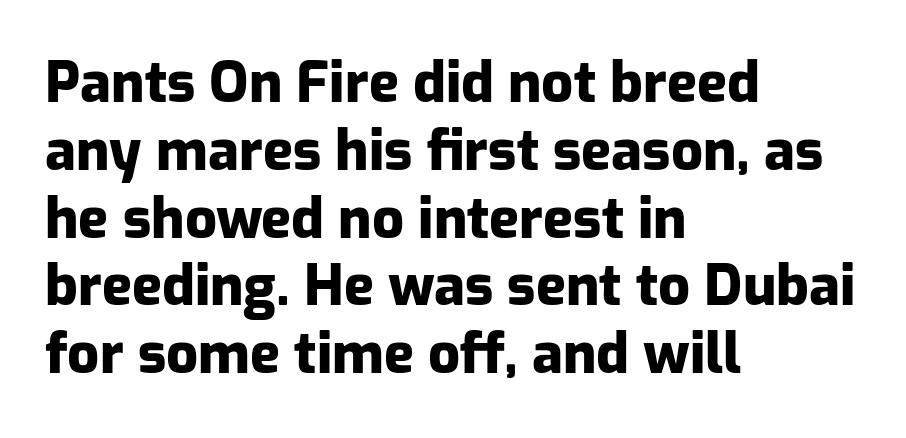
Does extra space separate the letters? No, they use regular spacing. Each row of text sits above clean, open space. Does the copy run flush right? No — it runs flush left. A typesetter would label this face a sans. Quick note: not italic, upright.
